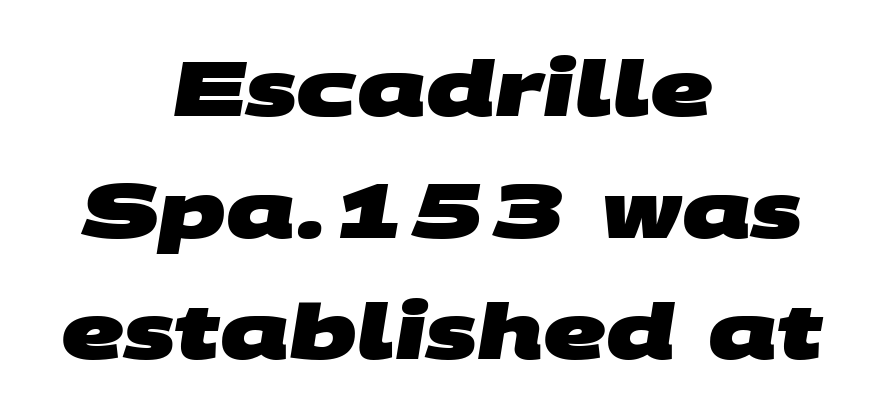
{"serif": "no", "bold": "yes", "weight": "heavy", "width": "wide", "stroke_contrast": "medium", "x_height": "large", "monospaced": "no", "underline": "no", "align": "center", "line_spacing": "normal", "line_spacing_ratio": 1.58, "letter_spacing": "normal", "letter_spacing_em": 0.0, "glyph_px": 77}
